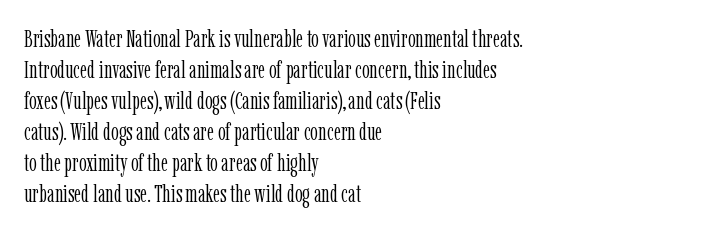
These lines keep a tight, regular rhythm from letter to letter. Notice how descenders clear the ascenders below comfortably — that's standard leading. These lines were composed using upright roman letters. One-word summary of the alignment: left. Nobody drew a line under any word here. The typesetting does not lean heavy: it is not bold.
